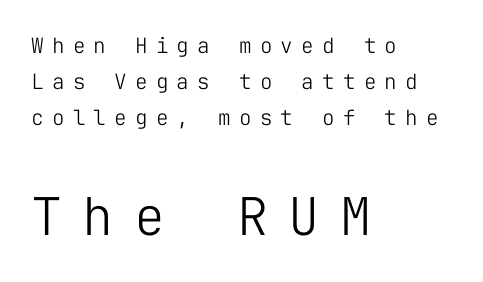
The passage is arranged the way most books set body copy — flush left. Is the letter spacing exaggerated? Yes — the characters are pushed far apart. Stems here are at most as thick as an everyday book face. Every character here occupies the same horizontal width, giving the sample a typewriter-like rhythm.
